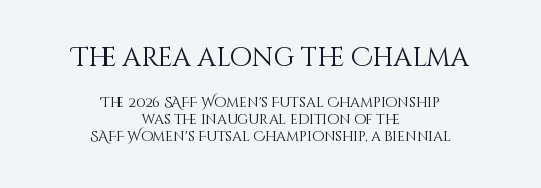
{"italic": "no", "bold": "no", "underline": "no", "align": "center", "line_spacing_ratio": 1.23, "letter_spacing": "normal", "letter_spacing_em": 0.0, "larger_block": "first", "size_ratio": 1.86, "glyph_px": 26}
